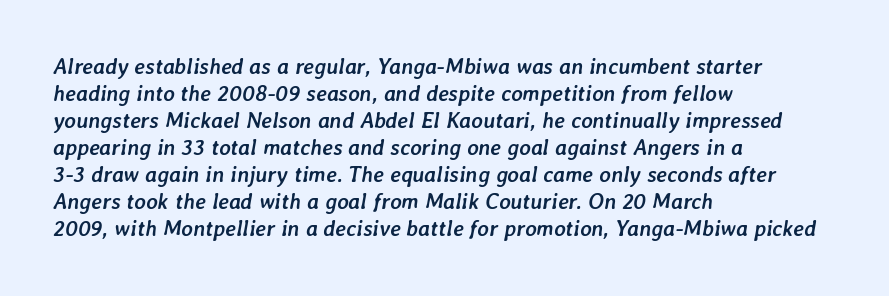
The image shows 22 px bold type, italic (leaning right); set left-aligned, line spacing 1.23x, normal letter spacing, not underlined.
